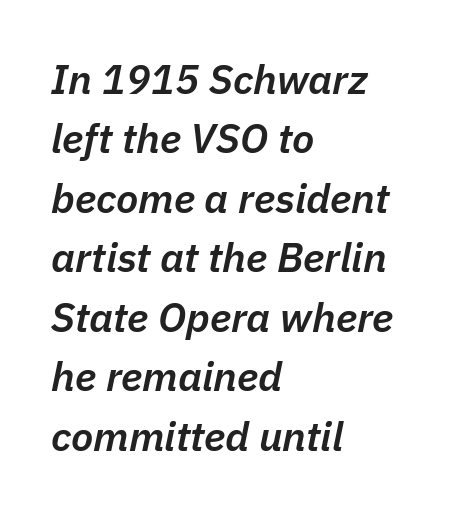
The image shows 41 px semibold type, italic (leaning right); set left-aligned, normal line spacing (1.45x), normal letter spacing, not underlined; low stroke contrast and a medium x-height.
